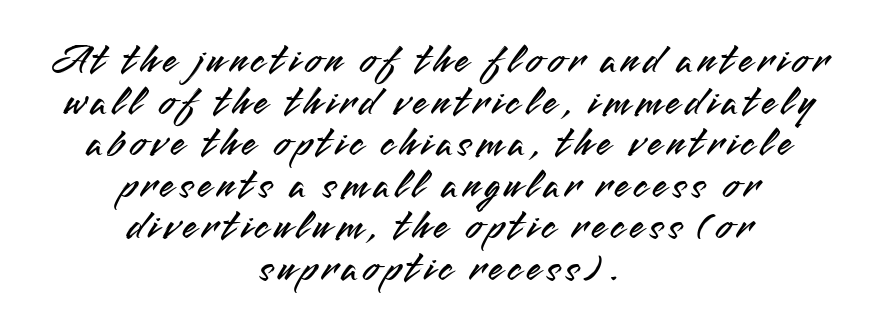
Q: Is the text italic (slanted)? A: Yes.
Q: Is the typeface a serif or a sans-serif typeface? A: Sans-serif.
Q: Is the text underlined? A: No.
Q: How is the paragraph aligned? A: Centered.
Q: Is the spacing between lines tight, normal or loose? A: Tight.
Q: Width (condensed, normal, or wide)? A: Normal.
Q: Stroke contrast? A: Medium.
Q: x-height? A: Small.
Q: Monospaced? A: No.
